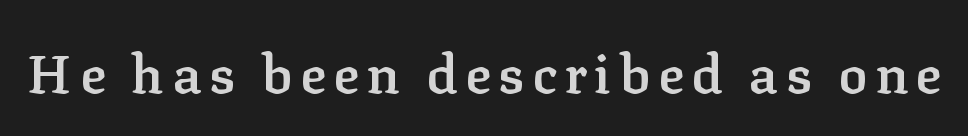
{"serif": "yes", "italic": "no", "bold": "semi", "weight": "semibold", "width": "normal", "stroke_contrast": "low", "x_height": "medium", "monospaced": "no", "underline": "no", "glyph_px": 54}
